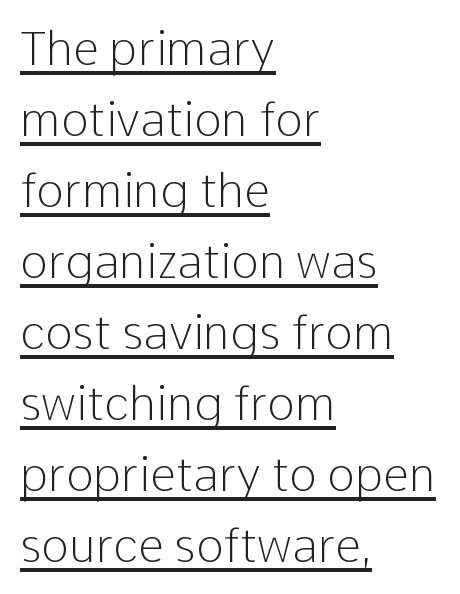
{"serif": "no", "italic": "no", "bold": "no", "weight": "light", "width": "normal", "stroke_contrast": "low", "x_height": "medium", "monospaced": "no", "underline": "yes", "align": "left", "line_spacing": "normal", "line_spacing_ratio": 1.51, "letter_spacing": "normal", "letter_spacing_em": 0.0, "glyph_px": 47}
